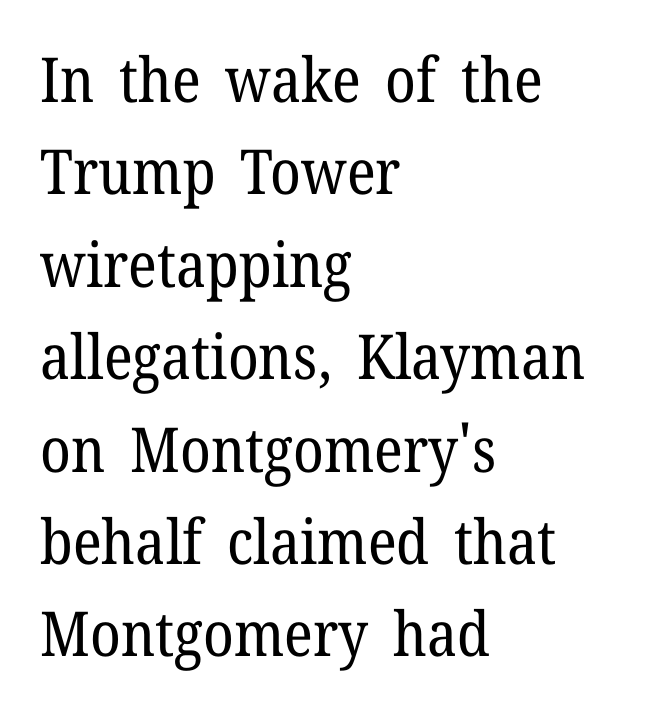
The lines in this sample share a left origin and differ only in where they stop. The letters carry serifs — small finishing strokes at the ends of their stems. The glyphs are unaccompanied by any horizontal stroke below them. This is not heavy type; no bold has been used. Default kerning and tracking; the words read as compact shapes.
